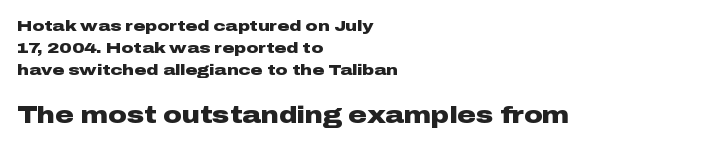
Q: Is the text bold? A: Yes.
Q: Is the text italic (slanted)? A: No, it is upright.
Q: Is the text underlined? A: No.
Q: How is the paragraph aligned? A: Left-aligned.
Q: Is the spacing between letters normal or unusually wide? A: Normal.
Q: Is the spacing between lines tight, normal or loose? A: Normal.
Q: Which block of text is set in a larger size, the first (top) or the second (bottom)? A: The second (bottom) one.
